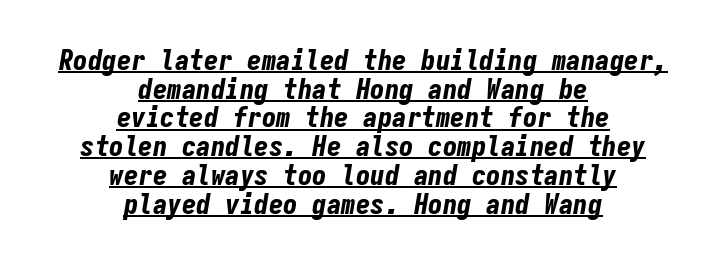
Q: Is the text bold? A: Yes.
Q: Is the text italic (slanted)? A: Yes, it leans right by about 9 degrees.
Q: Is the text underlined? A: Yes.
Q: How is the paragraph aligned? A: Centered.
Q: Is the spacing between letters normal or unusually wide? A: Normal.
Q: Is the spacing between lines tight, normal or loose? A: Tight.
Q: Width (condensed, normal, or wide)? A: Condensed.
Q: Stroke contrast? A: Low.
Q: x-height? A: Medium.
Q: Monospaced? A: Yes.
